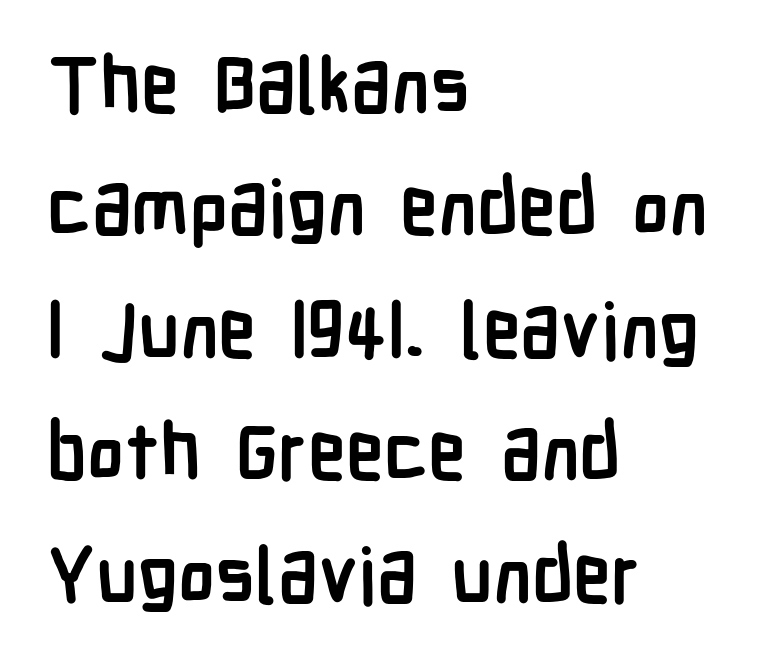
Q: Is the text bold? A: Yes.
Q: Is the text italic (slanted)? A: No, it is upright.
Q: Is the typeface a serif or a sans-serif typeface? A: Sans-serif.
Q: Is the text underlined? A: No.
Q: How is the paragraph aligned? A: Left-aligned.
Q: Is the spacing between letters normal or unusually wide? A: Normal.
Q: Is the spacing between lines tight, normal or loose? A: Normal.
Q: Width (condensed, normal, or wide)? A: Condensed.
Q: Stroke contrast? A: Low.
Q: x-height? A: Medium.
Q: Monospaced? A: No.
